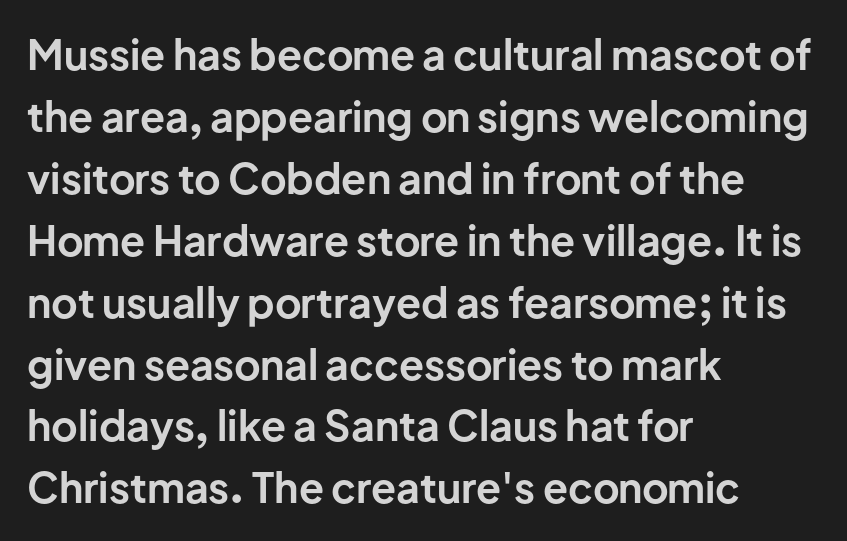
Is the type bold? Yes — the strokes are clearly thick and heavy. Inter-character spacing is left at the font's built-in metrics. What's the leading like? Ordinary, nothing unusual. Short and long lines alike share a common starting point at left. The face used here is proportionally spaced, like ordinary book or web type.
